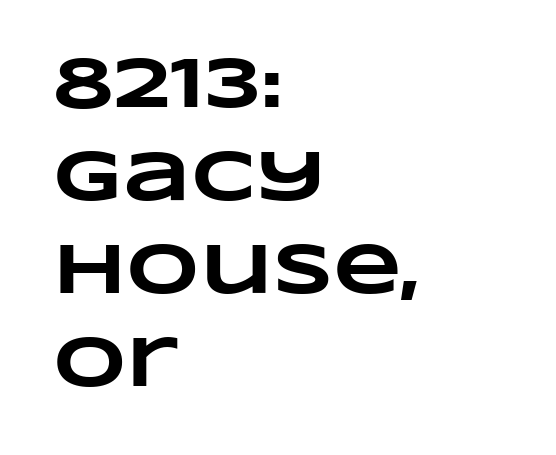
Q: Is the text bold? A: Yes.
Q: Is the text underlined? A: No.
Q: How is the paragraph aligned? A: Left-aligned.
Q: Is the spacing between letters normal or unusually wide? A: Normal.
Q: Is the spacing between lines tight, normal or loose? A: Normal.
Q: Width (condensed, normal, or wide)? A: Wide.
Q: Stroke contrast? A: Low.
Q: x-height? A: Large.
Q: Monospaced? A: No.
